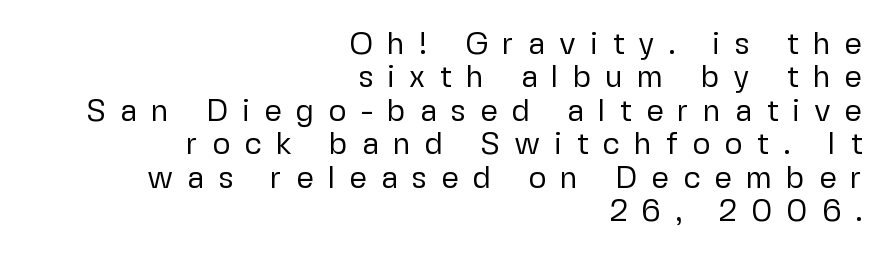
{"serif": "no", "italic": "no", "bold": "no", "weight": "regular", "width": "normal", "stroke_contrast": "low", "x_height": "medium", "monospaced": "no", "underline": "no", "align": "right", "line_spacing": "tight", "line_spacing_ratio": 1.08, "letter_spacing": "wide", "letter_spacing_em": 0.45, "glyph_px": 31}
